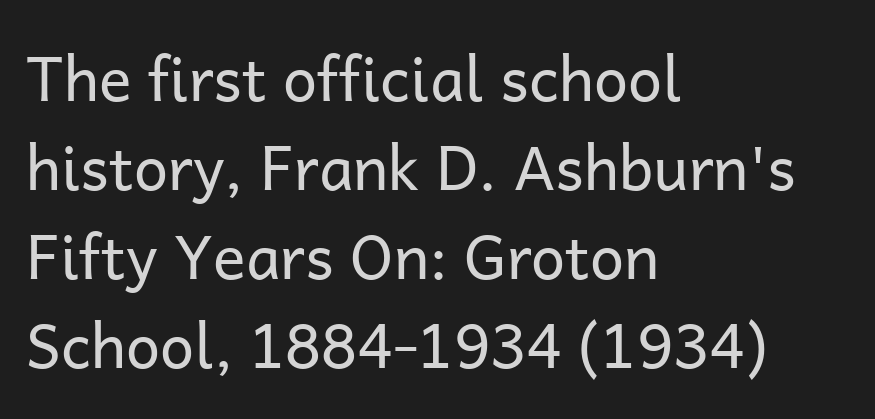
Q: Is the text bold? A: No.
Q: Is the text italic (slanted)? A: No, it is upright.
Q: Is the typeface a serif or a sans-serif typeface? A: Sans-serif.
Q: Is the text underlined? A: No.
Q: How is the paragraph aligned? A: Left-aligned.
Q: Is the spacing between letters normal or unusually wide? A: Normal.
Q: Is the spacing between lines tight, normal or loose? A: Normal.
Q: Width (condensed, normal, or wide)? A: Normal.
Q: Stroke contrast? A: Low.
Q: x-height? A: Medium.
Q: Monospaced? A: No.
